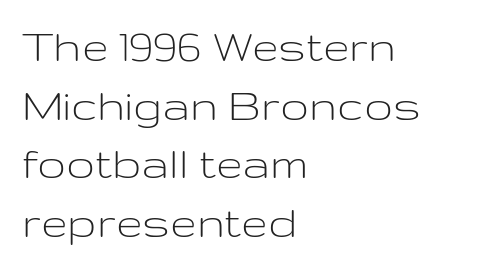
{"serif": "no", "italic": "no", "bold": "no", "weight": "light", "width": "wide", "stroke_contrast": "low", "x_height": "medium", "monospaced": "no", "underline": "no", "align": "left", "line_spacing_ratio": 1.22, "letter_spacing": "normal", "letter_spacing_em": 0.0, "glyph_px": 48}
